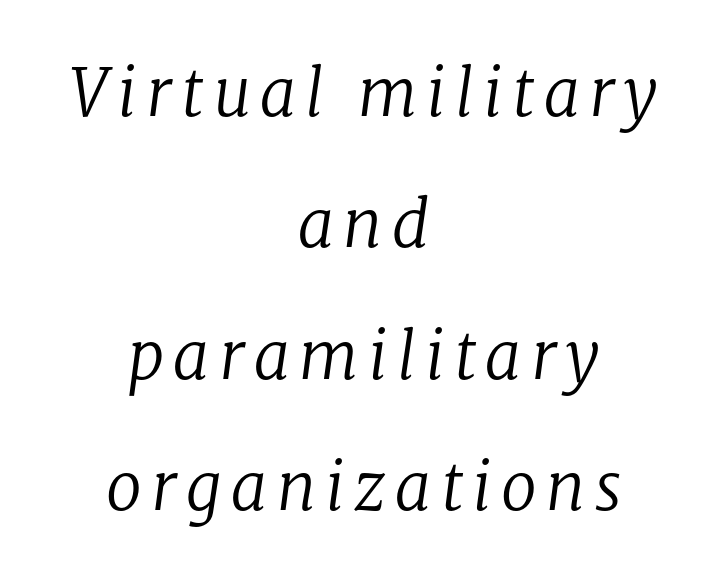
Plain, unruled lines of type. The lines in this sample share a center point and differ in where they start and stop. Horizontal bands of white between lines are thick stripes. To sum up the face: it has serifs. You can tell it's italic because the verticals aren't actually vertical. Stems here are at most as thick as an everyday book face.
